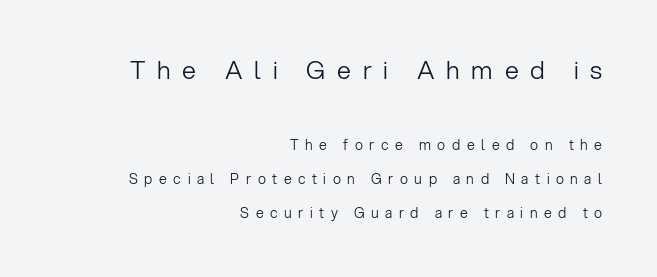
Q: Is the text bold? A: No.
Q: Is the text italic (slanted)? A: No, it is upright.
Q: Is the text underlined? A: No.
Q: How is the paragraph aligned? A: Right-aligned.
Q: Is the spacing between letters normal or unusually wide? A: Unusually wide.
Q: Is the spacing between lines tight, normal or loose? A: Loose.
Q: Which block of text is set in a larger size, the first (top) or the second (bottom)? A: The first (top) one.
